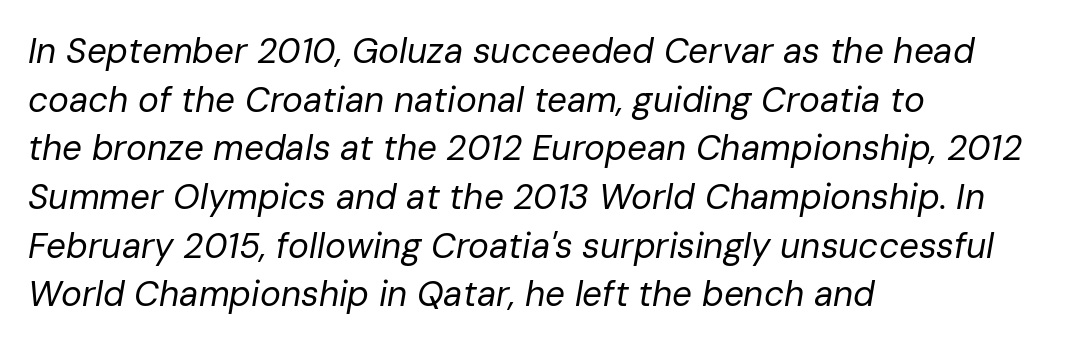
{"italic": "yes", "lean": "right", "slant_degrees": 10, "bold": "no", "weight": "regular", "width": "normal", "stroke_contrast": "low", "x_height": "medium", "monospaced": "no", "underline": "no", "align": "left", "line_spacing": "normal", "line_spacing_ratio": 1.39, "letter_spacing": "normal", "letter_spacing_em": 0.0, "glyph_px": 35}
